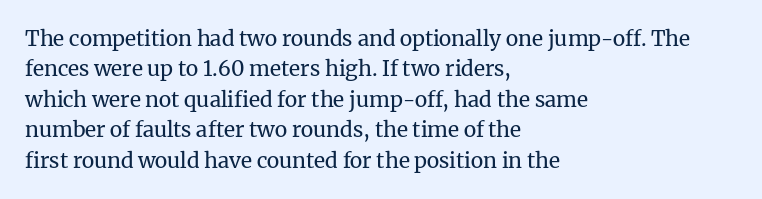
Q: Is the text bold? A: No.
Q: Is the text italic (slanted)? A: No, it is upright.
Q: Is the text underlined? A: No.
Q: How is the paragraph aligned? A: Left-aligned.
Q: Is the spacing between letters normal or unusually wide? A: Normal.
Q: Is the spacing between lines tight, normal or loose? A: Normal.
